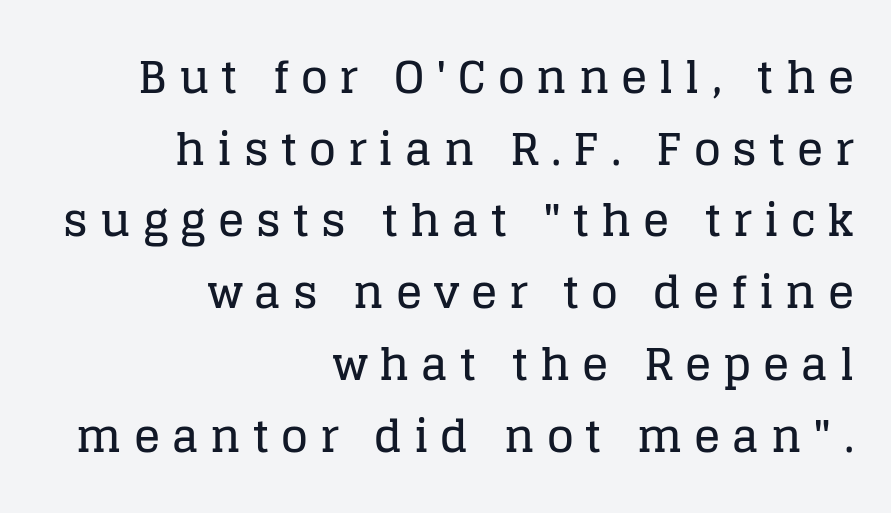
Q: Is the text italic (slanted)? A: No, it is upright.
Q: Is the typeface a serif or a sans-serif typeface? A: Serif.
Q: Is the text underlined? A: No.
Q: How is the paragraph aligned? A: Right-aligned.
Q: Is the spacing between letters normal or unusually wide? A: Unusually wide.
Q: Is the spacing between lines tight, normal or loose? A: Normal.
Q: Width (condensed, normal, or wide)? A: Normal.
Q: Stroke contrast? A: Low.
Q: x-height? A: Large.
Q: Monospaced? A: No.
